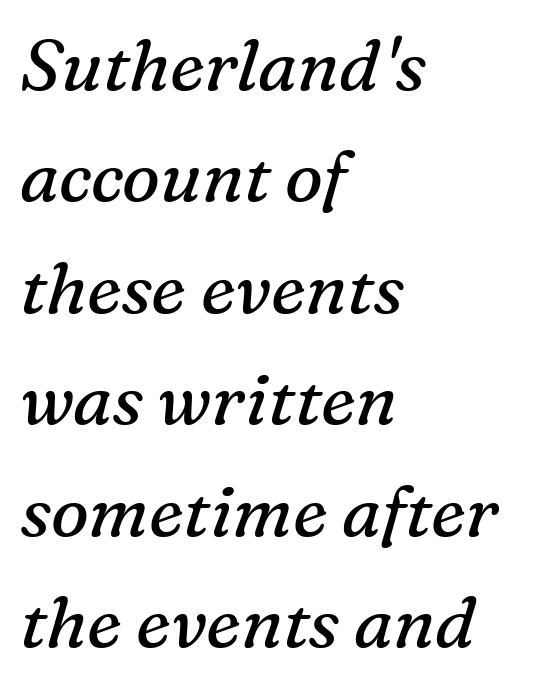
Look at the tracking — it's just the regular setting, nothing added. A normal amount of white space separates one row of letters from the next. Is the stroke heavy? The answer is a plain regular-or-lighter. This sample is left-justified, so line endings fall wherever the words run out.
